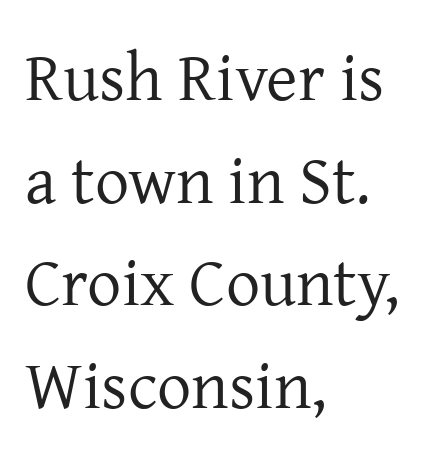
Q: Is the text bold? A: No.
Q: Is the text italic (slanted)? A: No, it is upright.
Q: Is the typeface a serif or a sans-serif typeface? A: Serif.
Q: Is the text underlined? A: No.
Q: How is the paragraph aligned? A: Left-aligned.
Q: Is the spacing between letters normal or unusually wide? A: Normal.
Q: Is the spacing between lines tight, normal or loose? A: Normal.
Q: Width (condensed, normal, or wide)? A: Normal.
Q: Stroke contrast? A: Low.
Q: x-height? A: Medium.
Q: Monospaced? A: No.
